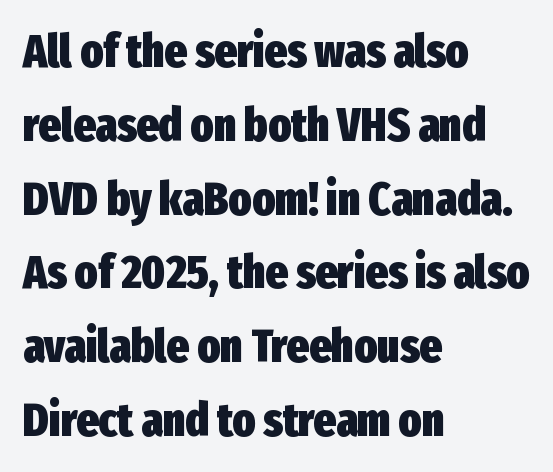
Q: Is the text bold? A: Yes.
Q: Is the text italic (slanted)? A: No, it is upright.
Q: Is the typeface a serif or a sans-serif typeface? A: Sans-serif.
Q: Is the text underlined? A: No.
Q: How is the paragraph aligned? A: Left-aligned.
Q: Is the spacing between letters normal or unusually wide? A: Normal.
Q: Is the spacing between lines tight, normal or loose? A: Normal.
Q: Width (condensed, normal, or wide)? A: Condensed.
Q: Stroke contrast? A: Low.
Q: x-height? A: Medium.
Q: Monospaced? A: No.
